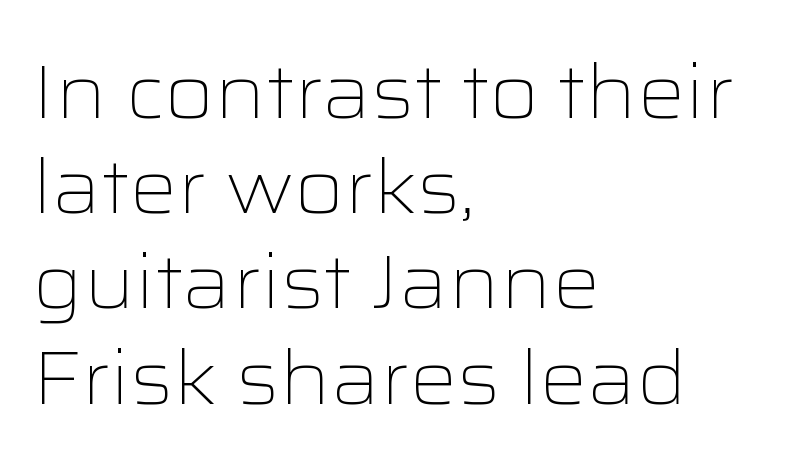
Q: Is the text bold? A: No.
Q: Is the text italic (slanted)? A: No, it is upright.
Q: Is the typeface a serif or a sans-serif typeface? A: Sans-serif.
Q: Is the text underlined? A: No.
Q: How is the paragraph aligned? A: Left-aligned.
Q: Is the spacing between letters normal or unusually wide? A: Normal.
Q: Is the spacing between lines tight, normal or loose? A: Normal.
Q: Width (condensed, normal, or wide)? A: Wide.
Q: Stroke contrast? A: Low.
Q: x-height? A: Medium.
Q: Monospaced? A: No.
